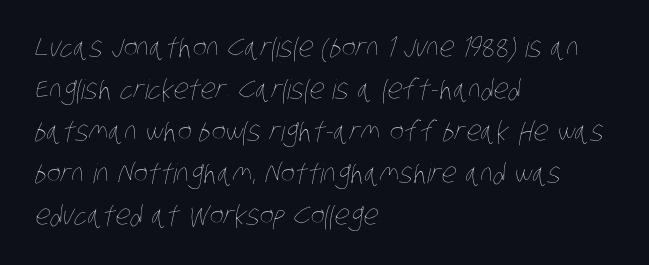
The image shows 27 px text type; set left-aligned, normal line spacing (1.56x), normal letter spacing, not underlined.
